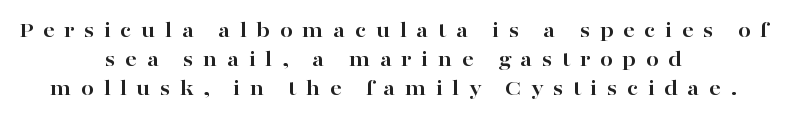
The image shows 23 px bold type, upright; set centered, normal line spacing (1.26x), unusually wide letter spacing (+0.41 em), not underlined.
